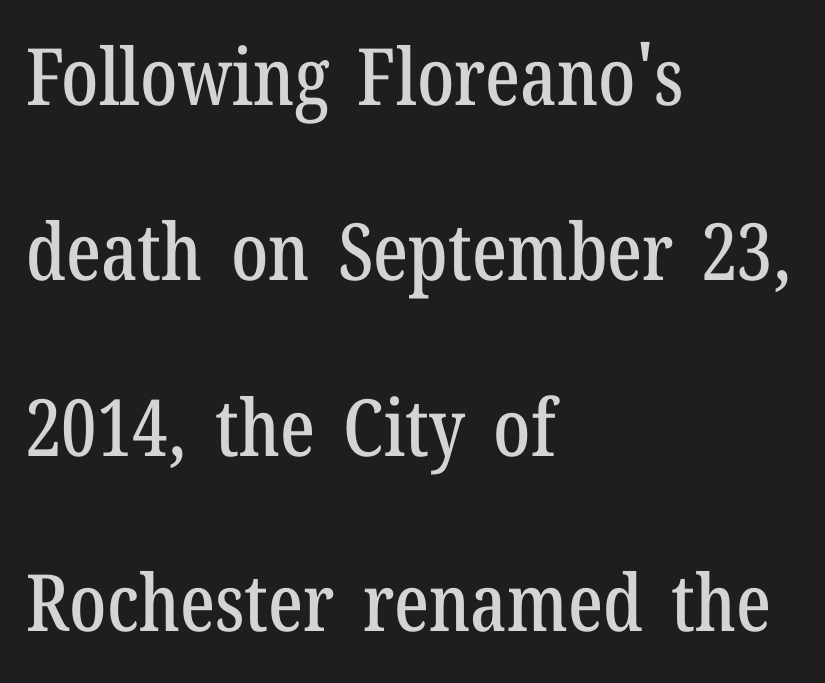
{"serif": "yes", "italic": "no", "width": "condensed", "stroke_contrast": "low", "x_height": "medium", "monospaced": "no", "underline": "no", "align": "left", "line_spacing": "loose", "line_spacing_ratio": 2.22, "letter_spacing": "normal", "letter_spacing_em": 0.0, "glyph_px": 79}
